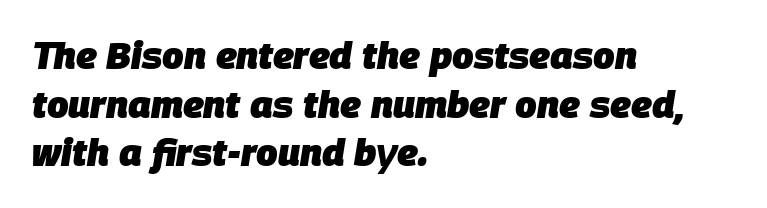
Q: Is the text bold? A: Yes.
Q: Is the text italic (slanted)? A: Yes, it leans right by about 9 degrees.
Q: Is the text underlined? A: No.
Q: How is the paragraph aligned? A: Left-aligned.
Q: Is the spacing between letters normal or unusually wide? A: Normal.
Q: Is the spacing between lines tight, normal or loose? A: Normal.
Q: Width (condensed, normal, or wide)? A: Normal.
Q: Stroke contrast? A: Low.
Q: x-height? A: Large.
Q: Monospaced? A: No.
